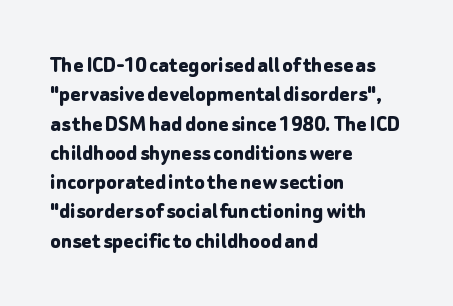
The image shows 24 px bold type, upright; set left-aligned, line spacing 1.22x, normal letter spacing, not underlined.
